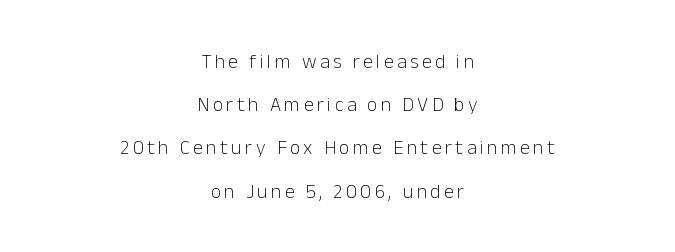
{"italic": "no", "bold": "no", "underline": "no", "align": "center", "line_spacing": "loose", "line_spacing_ratio": 2.16, "glyph_px": 20}
